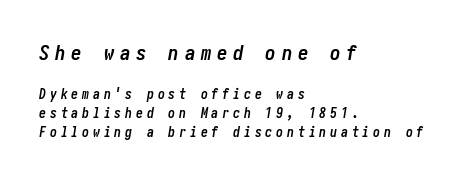
Look at the glyph heights: the upper group is clearly the bigger setting. The area under the type is left untouched. If you drew a ruler down the left edge, every line would touch it. Students, this is bold: see how much ink each stroke carries.
